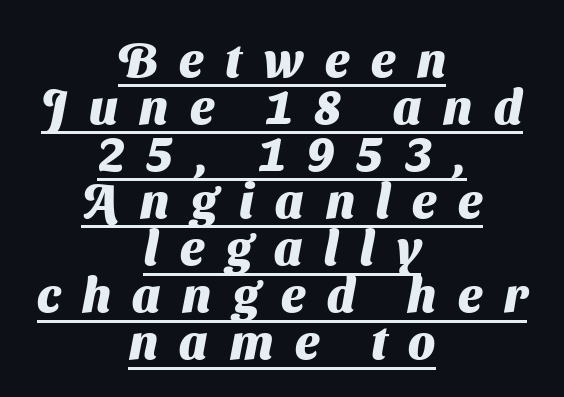
{"serif": "no", "bold": "yes", "weight": "heavy", "width": "normal", "stroke_contrast": "medium", "x_height": "medium", "monospaced": "no", "underline": "yes", "align": "center", "line_spacing": "tight", "line_spacing_ratio": 0.98, "letter_spacing": "wide", "letter_spacing_em": 0.45, "glyph_px": 48}
